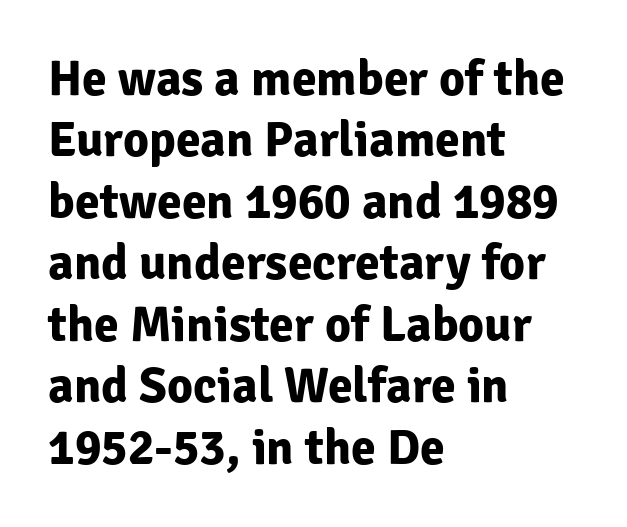
Q: Is the text bold? A: Yes.
Q: Is the text italic (slanted)? A: No, it is upright.
Q: Is the typeface a serif or a sans-serif typeface? A: Sans-serif.
Q: Is the text underlined? A: No.
Q: How is the paragraph aligned? A: Left-aligned.
Q: Is the spacing between letters normal or unusually wide? A: Normal.
Q: Width (condensed, normal, or wide)? A: Normal.
Q: Stroke contrast? A: Low.
Q: x-height? A: Medium.
Q: Monospaced? A: No.
